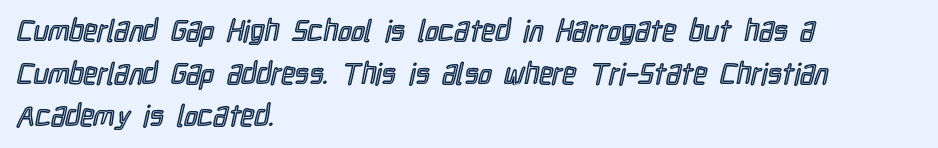
{"width": "condensed", "x_height": "medium", "monospaced": "no", "underline": "no", "align": "left", "line_spacing": "normal", "line_spacing_ratio": 1.42, "letter_spacing": "normal", "letter_spacing_em": 0.0, "glyph_px": 30}
